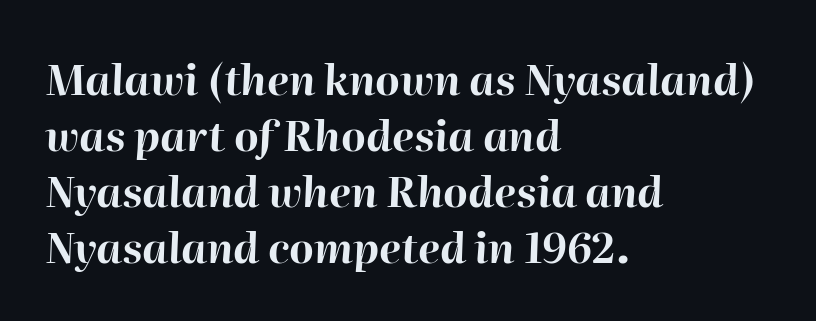
The vertical gap from one line to the next is medium. Pretty heavy lettering here — definitely bold. When letters slant like this, we call the style italic. Underline: absent.
